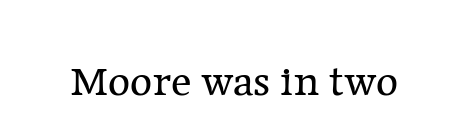
Unlike italic type, these characters show no tilt at all. Beneath every word, the page is bare. Proportional: the letters do not fall into vertical columns. The type family on display is of the serif kind. Stems and bowls with no extra thickness — not bold. Each word holds together tightly as a unit, with standard inter-letter gaps.
